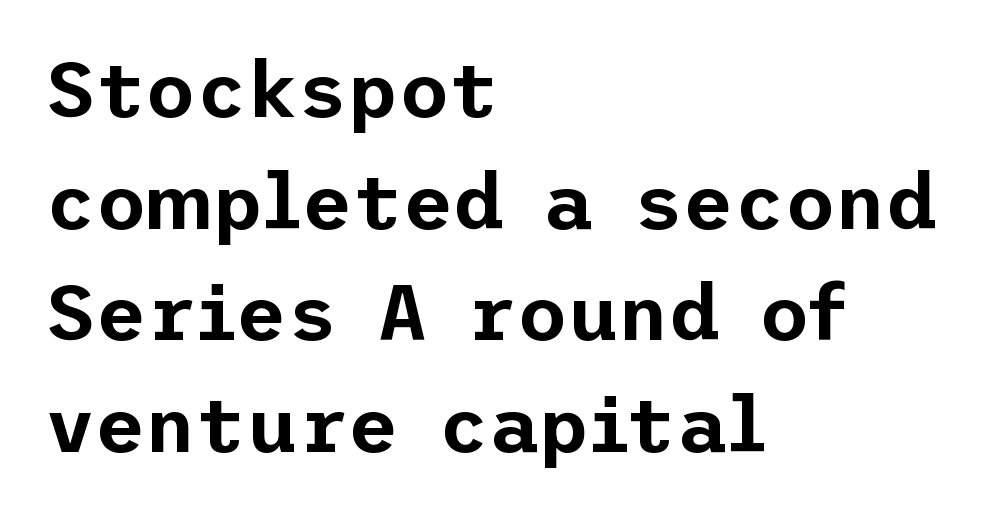
A typesetter would mark this as roman, not italic. Look at the tracking — it's just the regular setting, nothing added. Nobody drew a line under any word here. Evenly set lines give the paragraph a standard silhouette. What kind of face is this? One without serifs — a sans.
